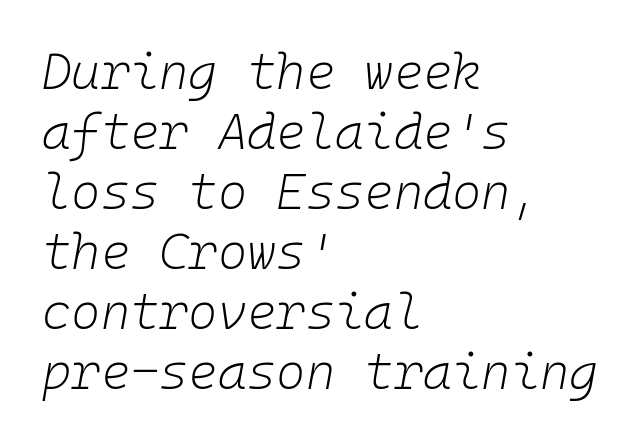
Which margin do the lines hug? The left one — the right edge is uneven. Tall strokes in this sample are angled rather than plumb. Honestly, the letter spacing is just normal — you wouldn't notice it. A light-to-regular cut is what we see here. Descenders are the only things crossing below the line.
